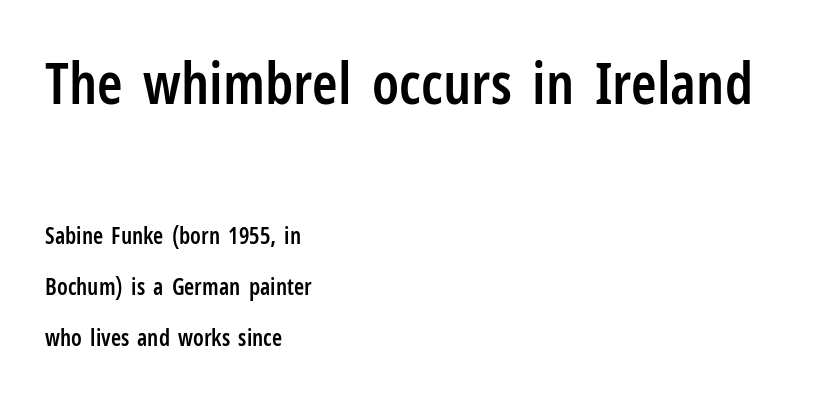
Q: Is the text bold? A: Semi-bold.
Q: Is the text italic (slanted)? A: No, it is upright.
Q: Is the typeface a serif or a sans-serif typeface? A: Sans-serif.
Q: Is the text underlined? A: No.
Q: How is the paragraph aligned? A: Left-aligned.
Q: Is the spacing between letters normal or unusually wide? A: Normal.
Q: Is the spacing between lines tight, normal or loose? A: Loose.
Q: Which block of text is set in a larger size, the first (top) or the second (bottom)? A: The first (top) one.
Q: Width (condensed, normal, or wide)? A: Condensed.
Q: Stroke contrast? A: Low.
Q: x-height? A: Medium.
Q: Monospaced? A: No.
